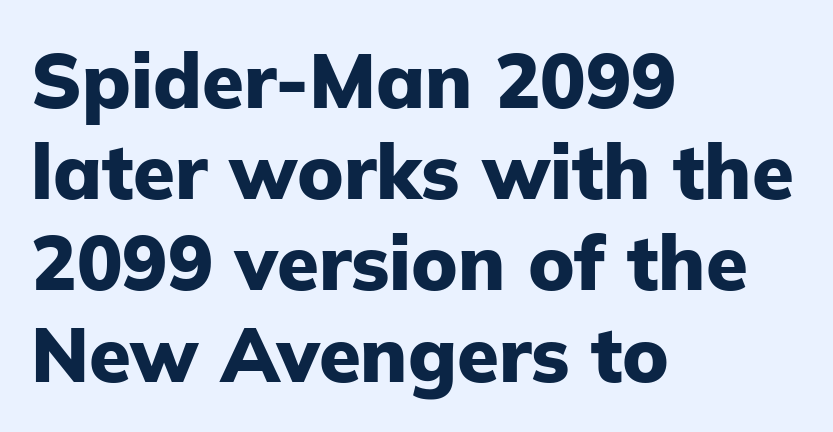
Does the copy run flush right? No — it runs flush left. This rendering employs a face without finishing strokes, i.e., a sans-serif. The axis of the letterforms is exactly vertical. Underline: absent.
